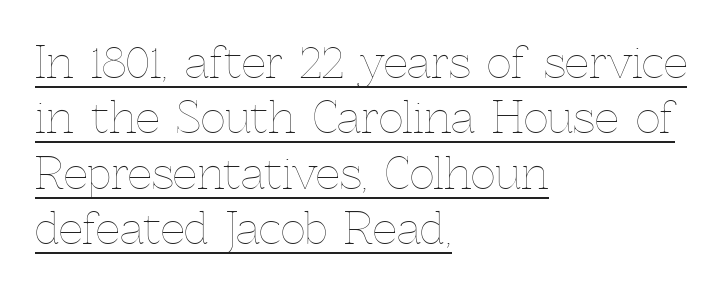
Q: Is the text bold? A: No.
Q: Is the text italic (slanted)? A: No, it is upright.
Q: Is the text underlined? A: Yes.
Q: How is the paragraph aligned? A: Left-aligned.
Q: Is the spacing between letters normal or unusually wide? A: Normal.
Q: Is the spacing between lines tight, normal or loose? A: Normal.
Q: Width (condensed, normal, or wide)? A: Normal.
Q: x-height? A: Medium.
Q: Monospaced? A: No.
